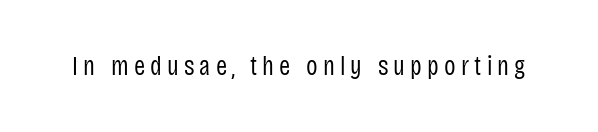
The space directly below the letters is spotless. The letters look calm and open, with moderate or lighter stems. Notice how the stems are strictly vertical — no italics here.
